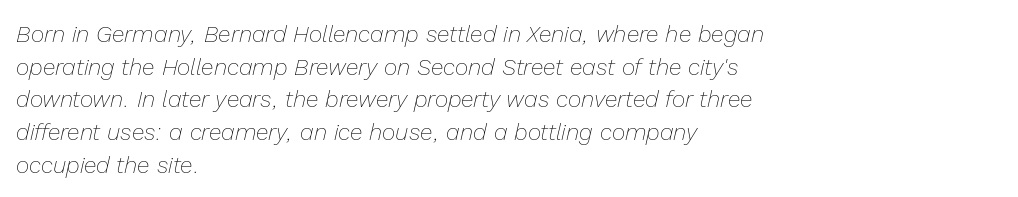
The space between consecutive lines is moderate. Visually the block forms a straight wall on the left and a jagged coastline on the right. The text carries the slant typical of an italic or oblique font. Standard letterfit; no display-style spreading of the glyphs. Unbolded letterforms with no extra heft.
